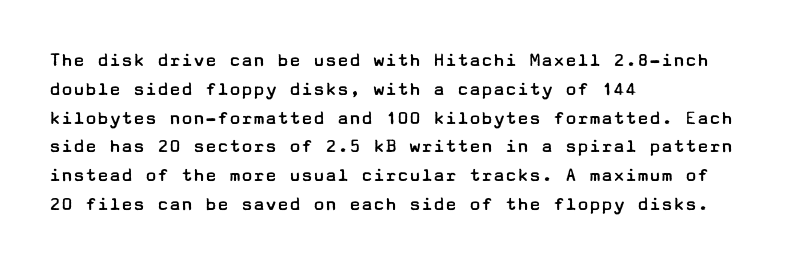
Q: Is the text bold? A: No.
Q: Is the text italic (slanted)? A: No, it is upright.
Q: Is the text underlined? A: No.
Q: How is the paragraph aligned? A: Left-aligned.
Q: Is the spacing between letters normal or unusually wide? A: Normal.
Q: Is the spacing between lines tight, normal or loose? A: Normal.
